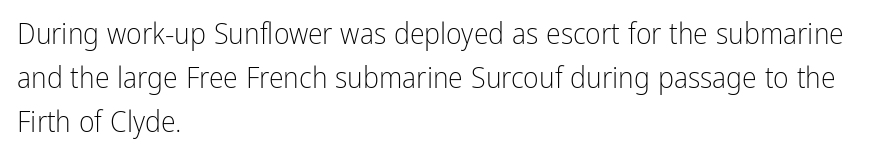
{"serif": "no", "italic": "no", "bold": "no", "weight": "light", "width": "condensed", "stroke_contrast": "low", "x_height": "medium", "monospaced": "no", "underline": "no", "align": "left", "line_spacing": "normal", "line_spacing_ratio": 1.46, "letter_spacing": "normal", "letter_spacing_em": 0.0, "glyph_px": 30}
